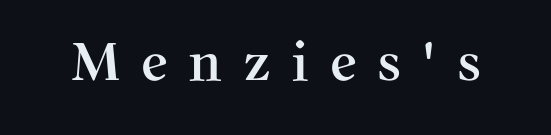
The image shows 54 px serif type, upright; set unusually wide letter spacing (+0.38 em), not underlined; medium stroke contrast and a medium x-height.
